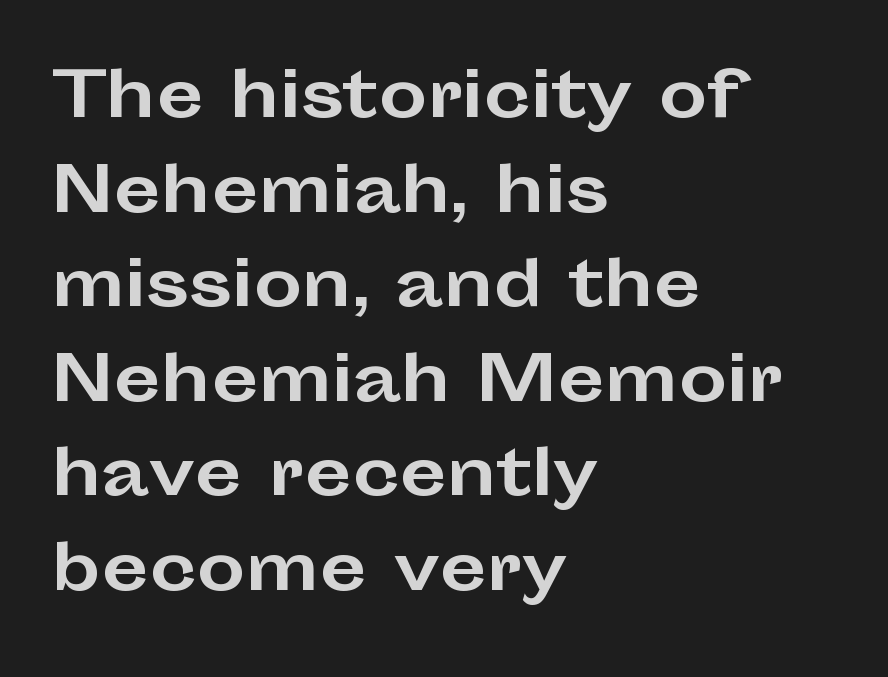
{"serif": "no", "italic": "no", "bold": "yes", "weight": "bold", "width": "wide", "stroke_contrast": "low", "x_height": "medium", "monospaced": "no", "underline": "no", "align": "left", "line_spacing": "normal", "line_spacing_ratio": 1.55, "letter_spacing": "normal", "letter_spacing_em": 0.0, "glyph_px": 61}
